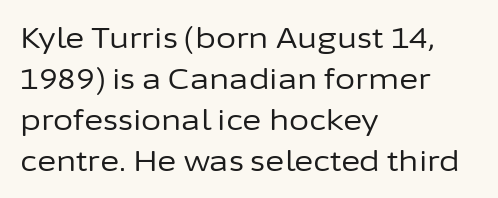
Q: Is the text bold? A: No.
Q: Is the text italic (slanted)? A: No, it is upright.
Q: Is the typeface a serif or a sans-serif typeface? A: Sans-serif.
Q: Is the text underlined? A: No.
Q: How is the paragraph aligned? A: Left-aligned.
Q: Is the spacing between letters normal or unusually wide? A: Normal.
Q: Is the spacing between lines tight, normal or loose? A: Normal.
Q: Width (condensed, normal, or wide)? A: Normal.
Q: Stroke contrast? A: Low.
Q: x-height? A: Medium.
Q: Monospaced? A: No.
